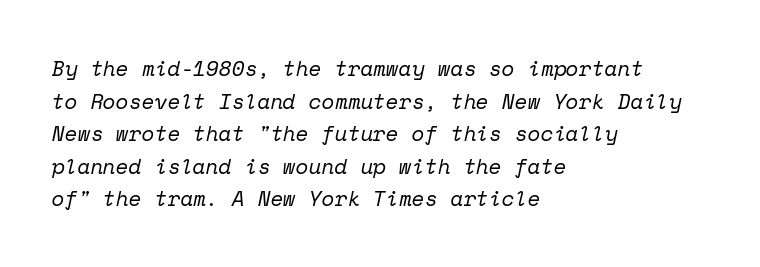
{"italic": "yes", "lean": "right", "slant_degrees": 12, "bold": "no", "underline": "no", "align": "left", "line_spacing": "normal", "line_spacing_ratio": 1.55, "letter_spacing": "normal", "letter_spacing_em": 0.0, "glyph_px": 21}
